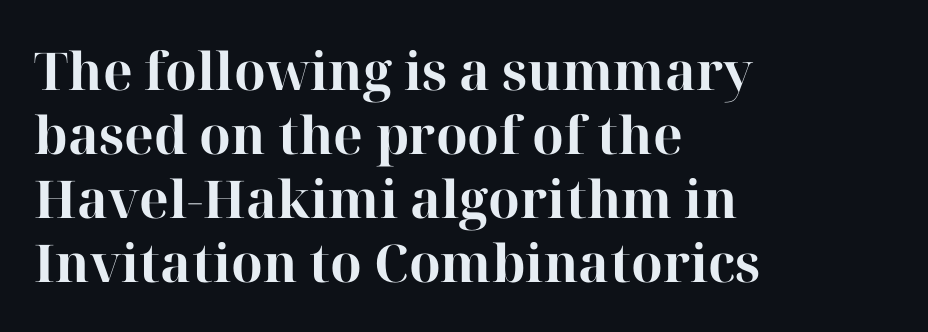
Q: Is the text bold? A: Yes.
Q: Is the text italic (slanted)? A: No, it is upright.
Q: Is the typeface a serif or a sans-serif typeface? A: Serif.
Q: Is the text underlined? A: No.
Q: How is the paragraph aligned? A: Left-aligned.
Q: Is the spacing between letters normal or unusually wide? A: Normal.
Q: Width (condensed, normal, or wide)? A: Normal.
Q: Stroke contrast? A: High.
Q: x-height? A: Medium.
Q: Monospaced? A: No.
